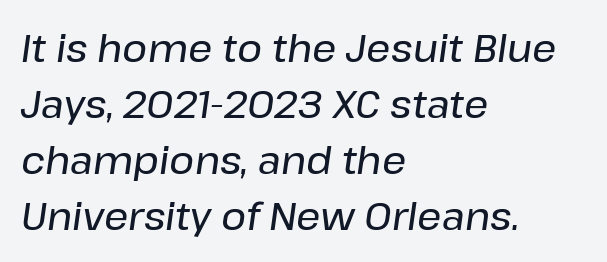
Q: Is the text italic (slanted)? A: Yes, it leans right by about 8 degrees.
Q: Is the text underlined? A: No.
Q: How is the paragraph aligned? A: Left-aligned.
Q: Is the spacing between letters normal or unusually wide? A: Normal.
Q: Is the spacing between lines tight, normal or loose? A: Normal.
Q: Width (condensed, normal, or wide)? A: Normal.
Q: Stroke contrast? A: Low.
Q: x-height? A: Medium.
Q: Monospaced? A: No.
